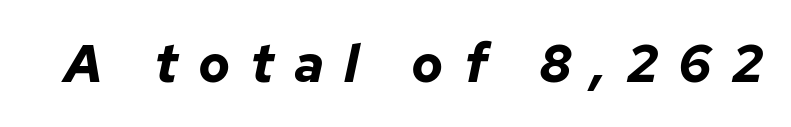
Q: Is the text bold? A: Yes.
Q: Is the text italic (slanted)? A: Yes, it leans right by about 12 degrees.
Q: Is the text underlined? A: No.
Q: Is the spacing between letters normal or unusually wide? A: Unusually wide.
Q: Width (condensed, normal, or wide)? A: Normal.
Q: Stroke contrast? A: Low.
Q: x-height? A: Medium.
Q: Monospaced? A: No.
